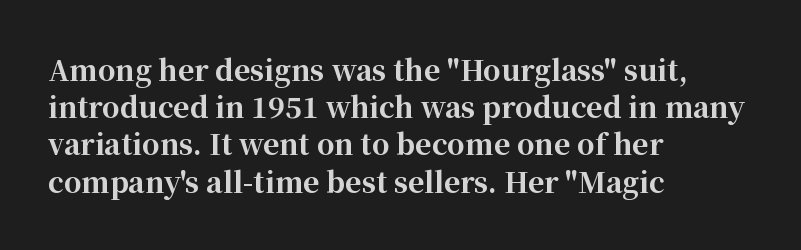
{"serif": "yes", "italic": "no", "bold": "yes", "weight": "bold", "width": "normal", "stroke_contrast": "high", "x_height": "medium", "monospaced": "no", "underline": "no", "align": "left", "line_spacing": "normal", "line_spacing_ratio": 1.33, "letter_spacing": "normal", "letter_spacing_em": 0.0, "glyph_px": 28}
